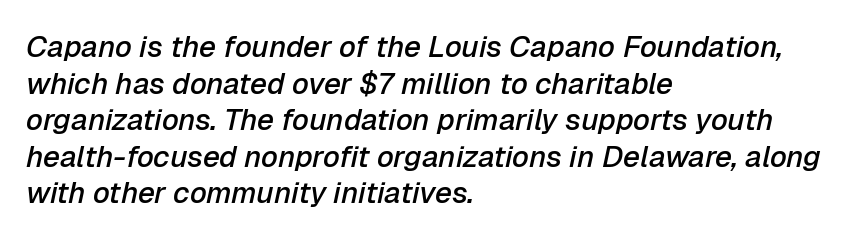
The image shows 30 px semibold type, italic (leaning right); set left-aligned, line spacing 1.22x, normal letter spacing, not underlined; low stroke contrast and a medium x-height.
